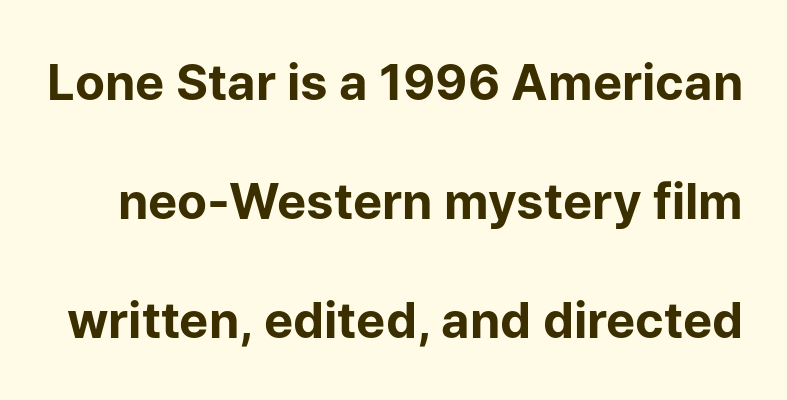
Q: Is the text bold? A: Yes.
Q: Is the text italic (slanted)? A: No, it is upright.
Q: Is the typeface a serif or a sans-serif typeface? A: Sans-serif.
Q: Is the text underlined? A: No.
Q: Is the spacing between letters normal or unusually wide? A: Normal.
Q: Is the spacing between lines tight, normal or loose? A: Loose.
Q: Width (condensed, normal, or wide)? A: Normal.
Q: Stroke contrast? A: Low.
Q: x-height? A: Medium.
Q: Monospaced? A: No.
